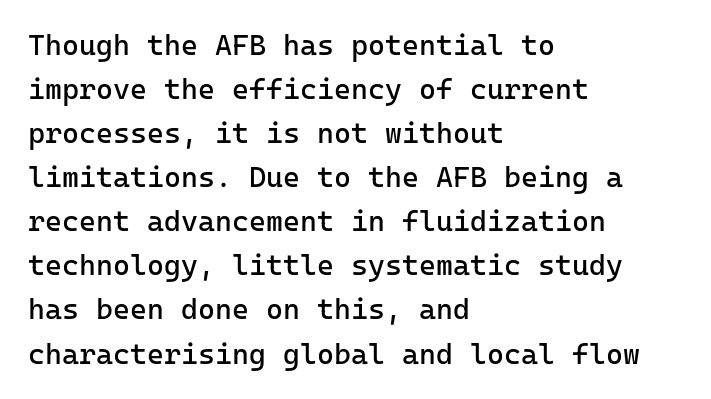
These lines keep a tight, regular rhythm from letter to letter. Classification — sans serif. Where is the straight margin? On the left. This rendering features lettering with no underline. The passage shown is not bold in any degree. Compared with typical paragraphs, the rows here are spaced about the same.
